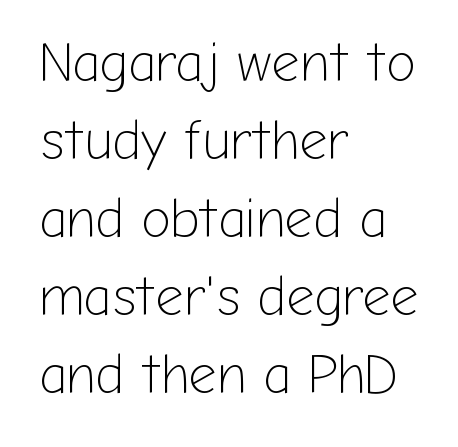
{"serif": "no", "italic": "no", "bold": "no", "weight": "light", "width": "normal", "stroke_contrast": "low", "x_height": "medium", "monospaced": "no", "underline": "no", "align": "left", "line_spacing": "normal", "line_spacing_ratio": 1.42, "letter_spacing": "normal", "letter_spacing_em": 0.0, "glyph_px": 55}
